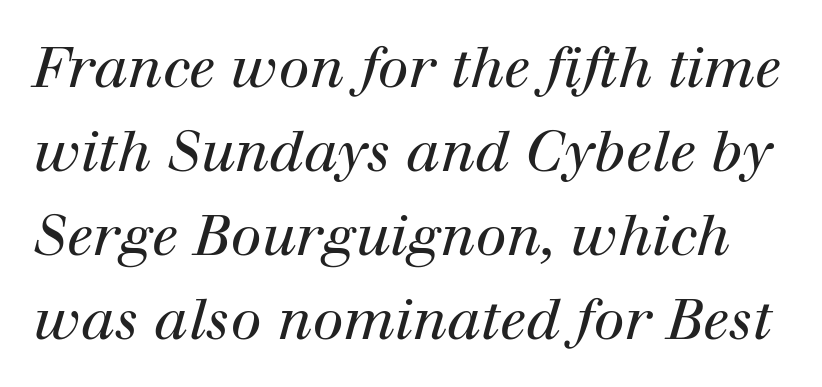
The face used here has a pronounced slope to its letters. Examine the stroke ends and you'll spot serifs. The space between consecutive lines is moderate. Here the glyphs are tracked normally, forming tight word shapes. Caption: face not bold, strokes unweighted. Note the varied advance widths — an 'i' is clearly narrower than an 'm'.
